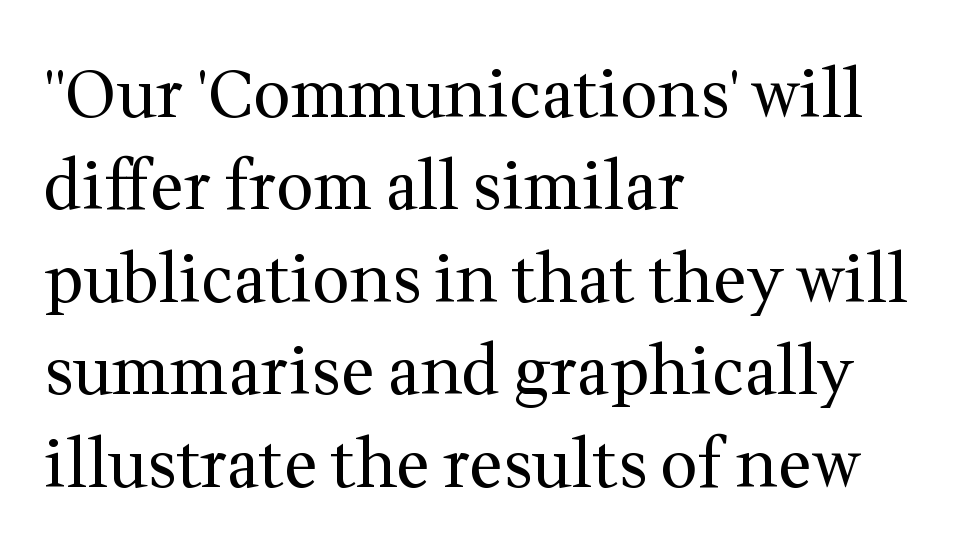
Q: Is the text bold? A: No.
Q: Is the text italic (slanted)? A: No, it is upright.
Q: Is the typeface a serif or a sans-serif typeface? A: Serif.
Q: Is the text underlined? A: No.
Q: How is the paragraph aligned? A: Left-aligned.
Q: Is the spacing between letters normal or unusually wide? A: Normal.
Q: Is the spacing between lines tight, normal or loose? A: Normal.
Q: Width (condensed, normal, or wide)? A: Normal.
Q: Stroke contrast? A: Medium.
Q: x-height? A: Medium.
Q: Monospaced? A: No.
